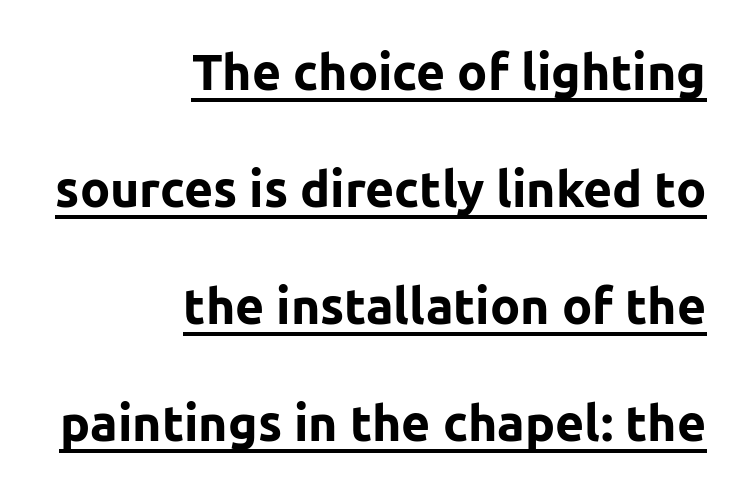
{"serif": "no", "italic": "no", "bold": "yes", "weight": "bold", "width": "normal", "stroke_contrast": "low", "x_height": "medium", "monospaced": "no", "underline": "yes", "align": "right", "line_spacing": "loose", "line_spacing_ratio": 2.34, "letter_spacing": "normal", "letter_spacing_em": 0.0, "glyph_px": 50}
